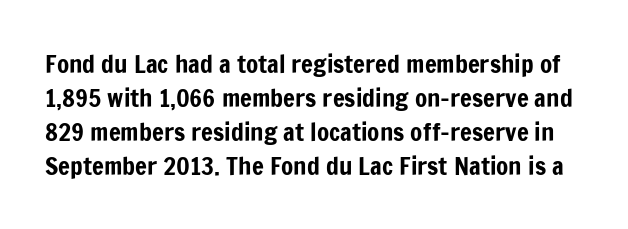
{"italic": "no", "underline": "no", "line_spacing": "normal", "line_spacing_ratio": 1.36, "letter_spacing": "normal", "letter_spacing_em": 0.0, "glyph_px": 25}
